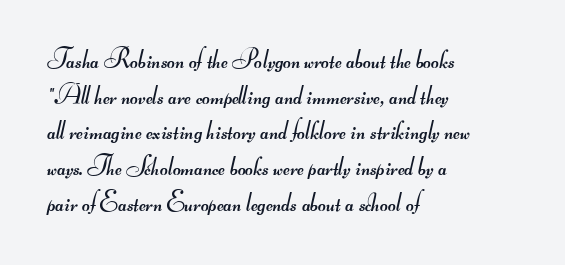
{"bold": "no", "underline": "no", "align": "left", "line_spacing": "normal", "line_spacing_ratio": 1.32, "letter_spacing": "normal", "letter_spacing_em": 0.0, "glyph_px": 27}
